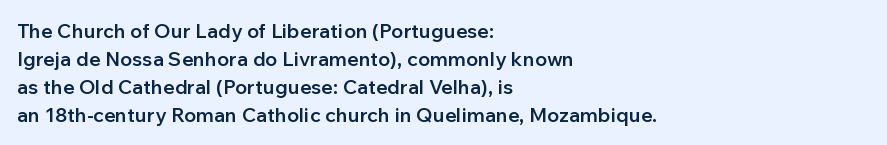
Q: Is the text bold? A: Semi-bold.
Q: Is the text italic (slanted)? A: No, it is upright.
Q: Is the text underlined? A: No.
Q: How is the paragraph aligned? A: Left-aligned.
Q: Is the spacing between letters normal or unusually wide? A: Normal.
Q: Is the spacing between lines tight, normal or loose? A: Normal.
